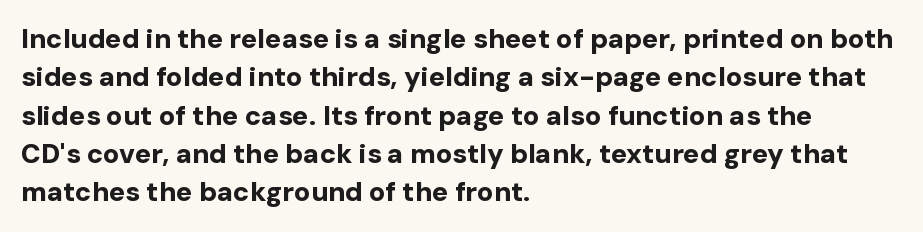
Q: Is the text bold? A: Yes.
Q: Is the text italic (slanted)? A: No, it is upright.
Q: Is the text underlined? A: No.
Q: How is the paragraph aligned? A: Left-aligned.
Q: Is the spacing between letters normal or unusually wide? A: Normal.
Q: Is the spacing between lines tight, normal or loose? A: Normal.
